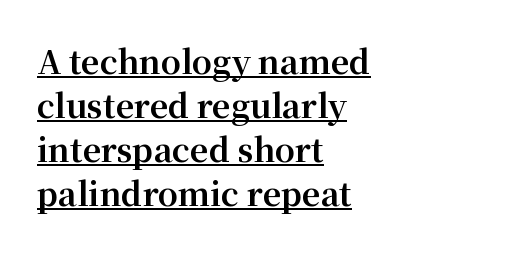
{"serif": "yes", "italic": "no", "bold": "yes", "weight": "bold", "width": "normal", "stroke_contrast": "medium", "x_height": "medium", "monospaced": "no", "underline": "yes", "align": "left", "line_spacing": "normal", "line_spacing_ratio": 1.37, "letter_spacing": "normal", "letter_spacing_em": 0.0, "glyph_px": 32}
